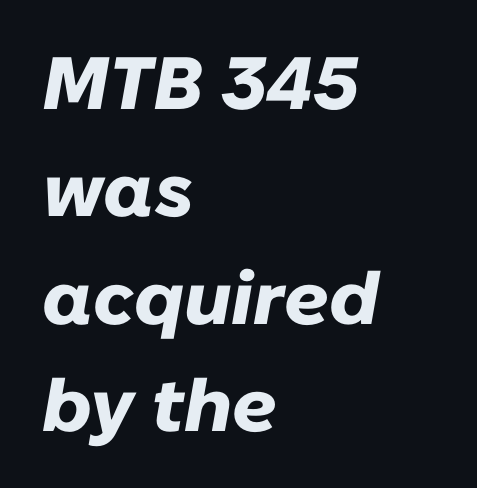
The image shows 74 px heavy type, italic (leaning right); set left-aligned, normal line spacing (1.45x), normal letter spacing, not underlined; low stroke contrast and a medium x-height.
